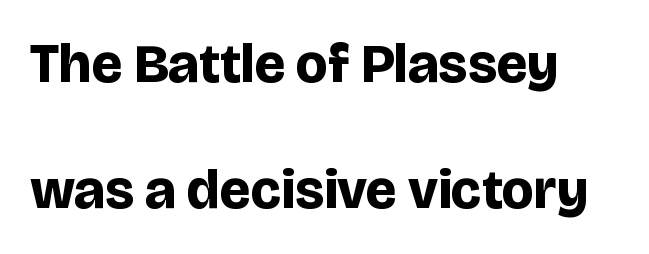
The image shows 55 px bold sans-serif type, upright; set left-aligned, loose line spacing (2.3x), normal letter spacing, not underlined; low stroke contrast and a large x-height.
